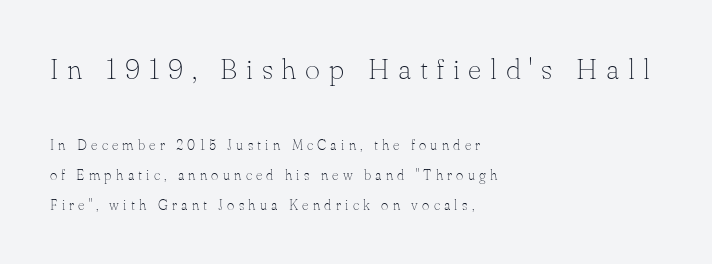
Q: Is the text bold? A: No.
Q: Is the text italic (slanted)? A: No, it is upright.
Q: Is the typeface a serif or a sans-serif typeface? A: Serif.
Q: Is the text underlined? A: No.
Q: How is the paragraph aligned? A: Left-aligned.
Q: Is the spacing between letters normal or unusually wide? A: Unusually wide.
Q: Is the spacing between lines tight, normal or loose? A: Loose.
Q: Which block of text is set in a larger size, the first (top) or the second (bottom)? A: The first (top) one.
Q: Width (condensed, normal, or wide)? A: Normal.
Q: Stroke contrast? A: Low.
Q: x-height? A: Small.
Q: Monospaced? A: No.
